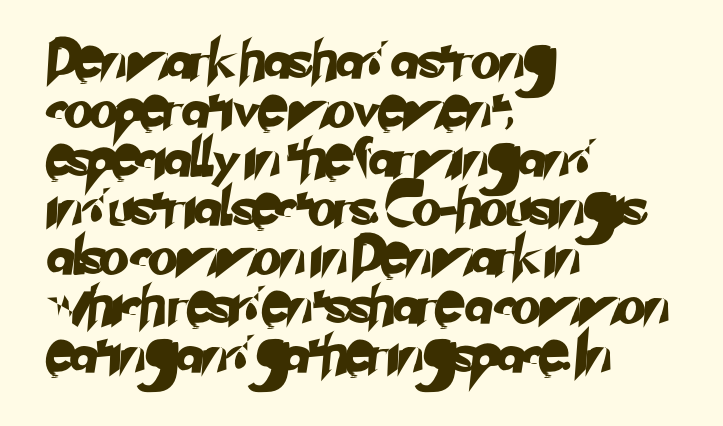
{"serif": "no", "width": "normal", "stroke_contrast": "low", "x_height": "small", "monospaced": "no", "underline": "no", "align": "left", "line_spacing": "normal", "line_spacing_ratio": 1.29, "letter_spacing": "normal", "letter_spacing_em": 0.0, "glyph_px": 38}
